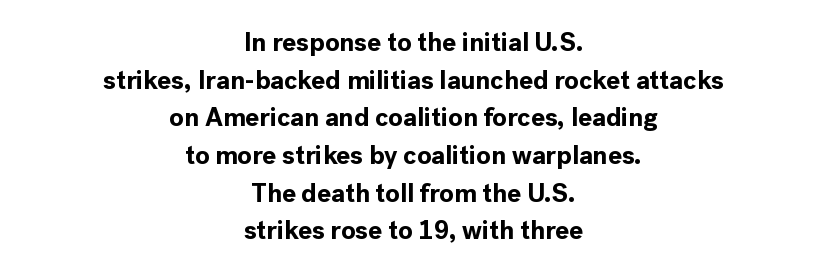
Just letters on the line, the space beneath them empty. In terms of leading, this rendering sits right in the middle. Default kerning and tracking; the words read as compact shapes. Each line is balanced around a shared central axis. The glyphs have the mass of a bold cut. Vertical strokes here are truly vertical.
